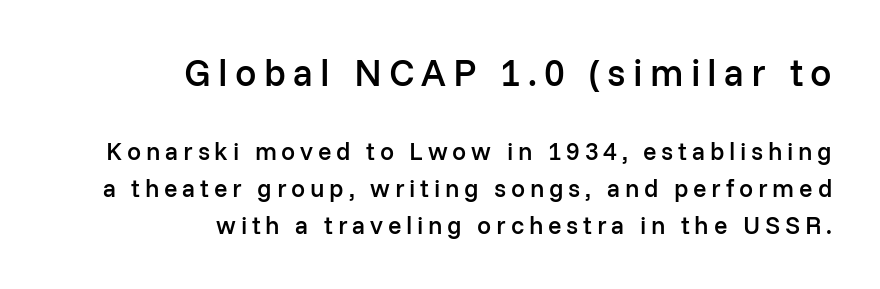
Q: Is the text bold? A: Semi-bold.
Q: Is the text italic (slanted)? A: No, it is upright.
Q: Is the typeface a serif or a sans-serif typeface? A: Sans-serif.
Q: Is the text underlined? A: No.
Q: How is the paragraph aligned? A: Right-aligned.
Q: Is the spacing between lines tight, normal or loose? A: Normal.
Q: Which block of text is set in a larger size, the first (top) or the second (bottom)? A: The first (top) one.
Q: Width (condensed, normal, or wide)? A: Normal.
Q: Stroke contrast? A: Low.
Q: x-height? A: Medium.
Q: Monospaced? A: No.
